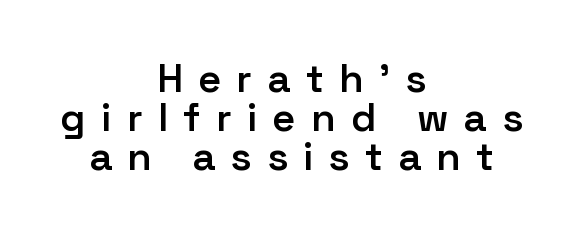
Glyph-to-glyph distance is far greater than everyday printed text. This sample uses a sans-serif face. This rendering uses center alignment, leaving both contours irregular but symmetric. Stems and bowls a touch heavier than normal — semibold.
